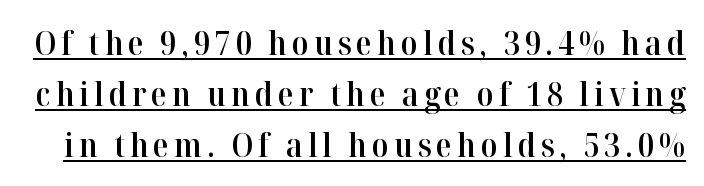
{"serif": "yes", "italic": "no", "bold": "semi", "weight": "semibold", "width": "normal", "stroke_contrast": "high", "x_height": "medium", "monospaced": "no", "underline": "yes", "line_spacing": "normal", "line_spacing_ratio": 1.54, "glyph_px": 33}
